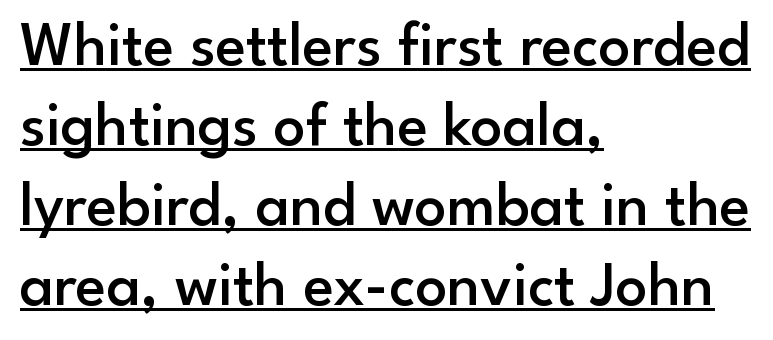
Q: Is the text bold? A: Semi-bold.
Q: Is the text italic (slanted)? A: No, it is upright.
Q: Is the typeface a serif or a sans-serif typeface? A: Sans-serif.
Q: Is the text underlined? A: Yes.
Q: How is the paragraph aligned? A: Left-aligned.
Q: Is the spacing between letters normal or unusually wide? A: Normal.
Q: Is the spacing between lines tight, normal or loose? A: Normal.
Q: Width (condensed, normal, or wide)? A: Normal.
Q: Stroke contrast? A: Low.
Q: x-height? A: Small.
Q: Monospaced? A: No.
